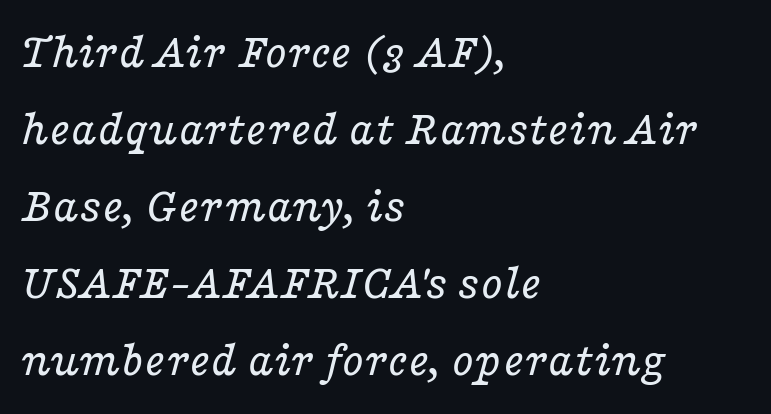
Is this a fixed-width face? No — the glyphs have proportional, varying widths. A quiet, ordinary-to-light weight characterises the typeface. The face used here is seriffed, in the tradition of book romans. The zone under the glyphs is completely vacant.
